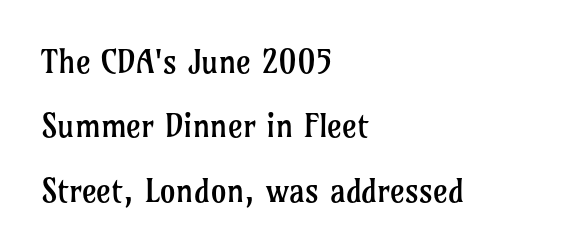
{"serif": "yes", "italic": "no", "bold": "no", "weight": "regular", "width": "normal", "stroke_contrast": "low", "x_height": "medium", "monospaced": "no", "underline": "no", "align": "left", "line_spacing": "loose", "line_spacing_ratio": 2.01, "letter_spacing": "normal", "letter_spacing_em": 0.0, "glyph_px": 32}
